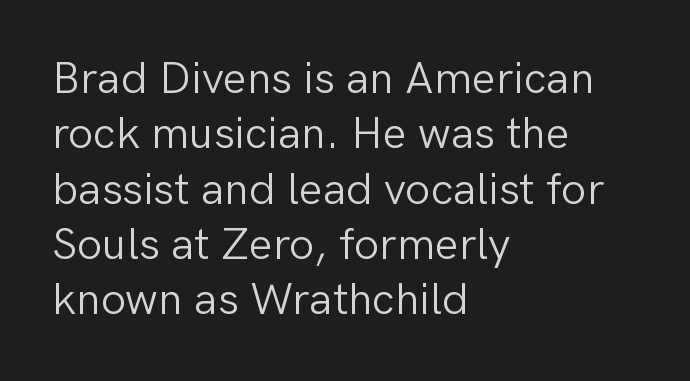
Q: Is the text bold? A: No.
Q: Is the text italic (slanted)? A: No, it is upright.
Q: Is the typeface a serif or a sans-serif typeface? A: Sans-serif.
Q: Is the text underlined? A: No.
Q: How is the paragraph aligned? A: Left-aligned.
Q: Is the spacing between letters normal or unusually wide? A: Normal.
Q: Width (condensed, normal, or wide)? A: Normal.
Q: Stroke contrast? A: Low.
Q: x-height? A: Medium.
Q: Monospaced? A: No.
